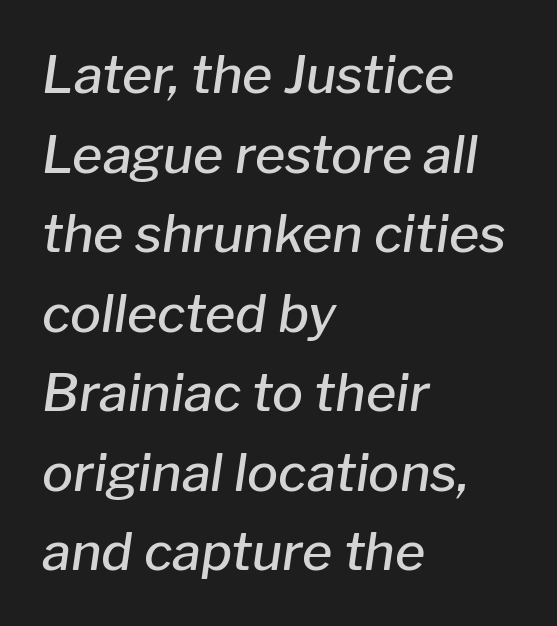
The image shows 52 px semibold type, italic (leaning right); set left-aligned, normal line spacing (1.53x), normal letter spacing, not underlined; low stroke contrast and a medium x-height.
